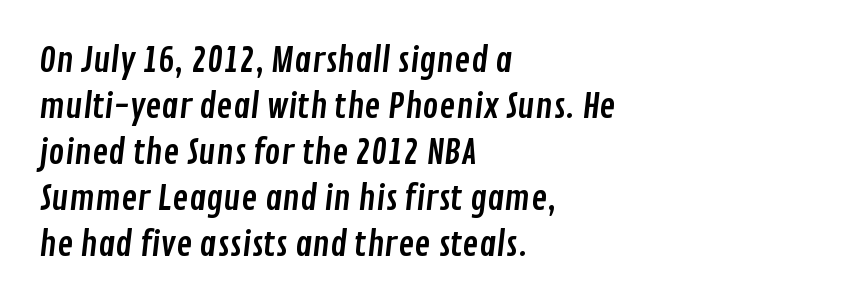
Varying glyph widths throughout — classic text-font behaviour. This sample keeps an unexceptional amount of space between lines. The space directly below the letters is spotless. Words appear dense and cohesive because spacing is normal. This sample uses a sans-serif face.
